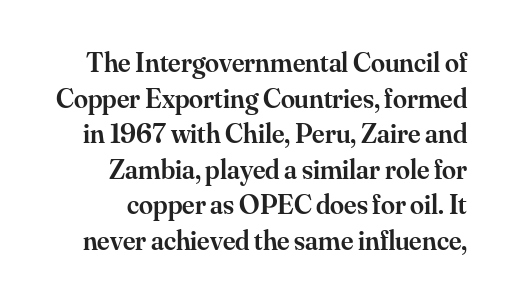
Regarding serifs, this sample has them. In terms of letterspacing, this is plain default setting. Each row of text sits above clean, open space. Quick note: interline space is typical. Summary of weight: moderately heavy, a semibold.
